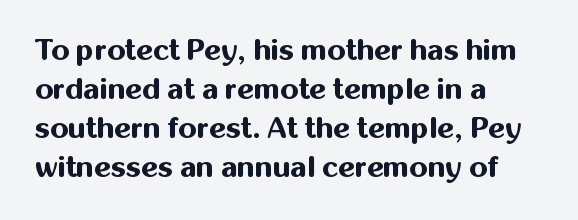
Q: Is the text bold? A: Yes.
Q: Is the text italic (slanted)? A: No, it is upright.
Q: Is the typeface a serif or a sans-serif typeface? A: Sans-serif.
Q: Is the text underlined? A: No.
Q: How is the paragraph aligned? A: Left-aligned.
Q: Is the spacing between letters normal or unusually wide? A: Normal.
Q: Is the spacing between lines tight, normal or loose? A: Normal.
Q: Width (condensed, normal, or wide)? A: Normal.
Q: Stroke contrast? A: Medium.
Q: x-height? A: Medium.
Q: Monospaced? A: No.
